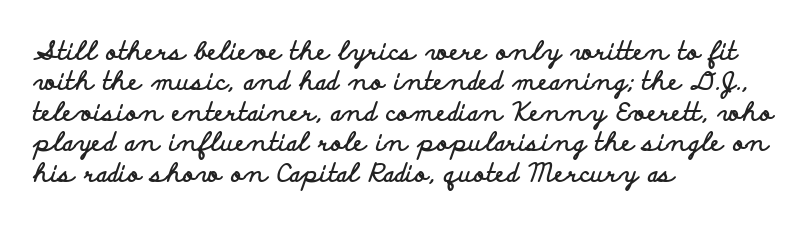
Each line starts at the same left margin while the right side varies. Words appear dense and cohesive because spacing is normal. What weight is shown? A full bold with thick strokes.
